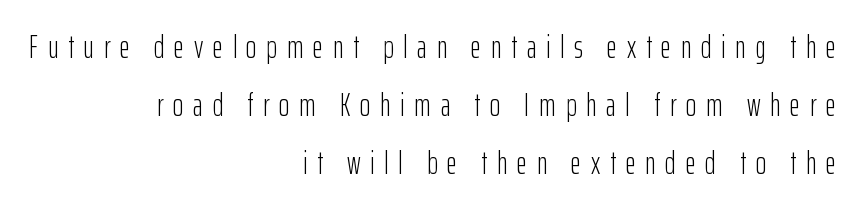
The image shows 32 px light, condensed sans-serif type, upright; set right-aligned, line spacing 1.82x, unusually wide letter spacing (+0.3 em), not underlined; low stroke contrast and a medium x-height.
